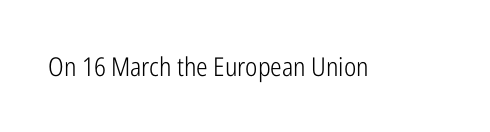
A roman cut, with each character standing at attention. Decoration check: the copy has no underline. The gaps between neighbouring characters are ordinary and unremarkable. Bold? No — there's no thickening of the strokes.
